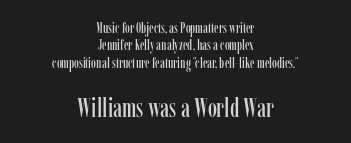
Q: Is the text italic (slanted)? A: No, it is upright.
Q: Is the text underlined? A: No.
Q: How is the paragraph aligned? A: Centered.
Q: Is the spacing between letters normal or unusually wide? A: Normal.
Q: Which block of text is set in a larger size, the first (top) or the second (bottom)? A: The second (bottom) one.
